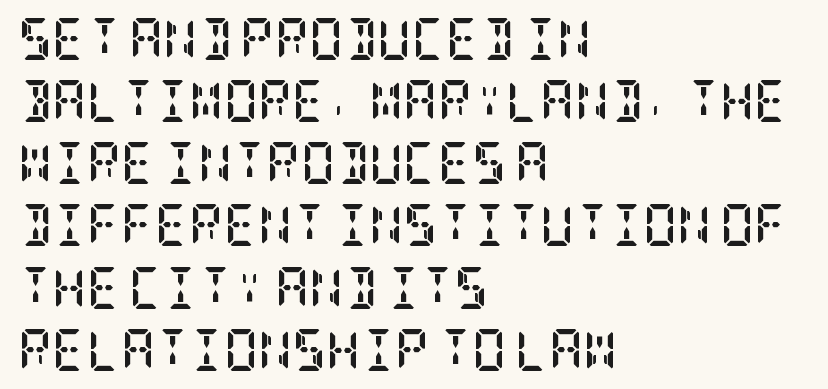
There is no visible air inserted between adjacent glyphs. If you measured baseline to baseline, you'd find a middling distance. The ragged edge is on the right, which tells us the setting is flush left. In terms of posture, this sample is upright.
